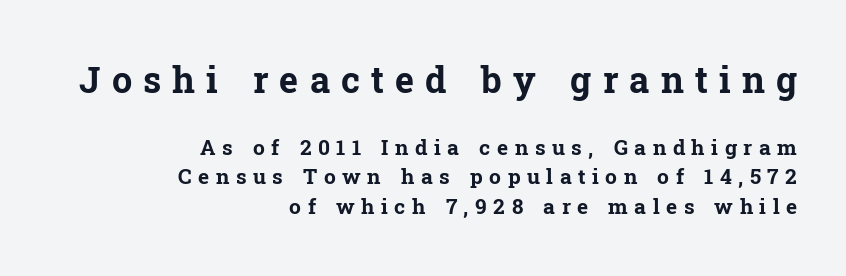
The image shows 36 px bold serif type, upright; set right-aligned, normal line spacing (1.41x), unusually wide letter spacing (+0.31 em), not underlined; the first (top) block is 1.71x larger; low stroke contrast and a medium x-height.
